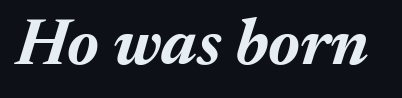
Beneath every word, the page is bare. You could not count columns in this text — the font is proportionally spaced. Here the glyphs are tracked normally, forming tight word shapes. Notice how the stems are inclined rather than vertical — that's the hallmark of italics. As a designer I'd log this as weight 700, bold.
